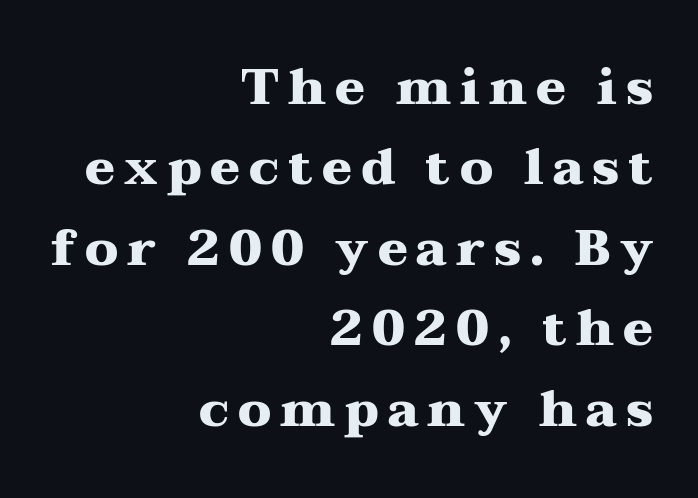
Reading down the block, your eye finds every line finishing at a fixed right position. This sample uses an upright cut, with every glyph sitting square on the baseline. Plain, unruled lines of type. The text was rendered using a seriffed face with decorative stroke endings.
